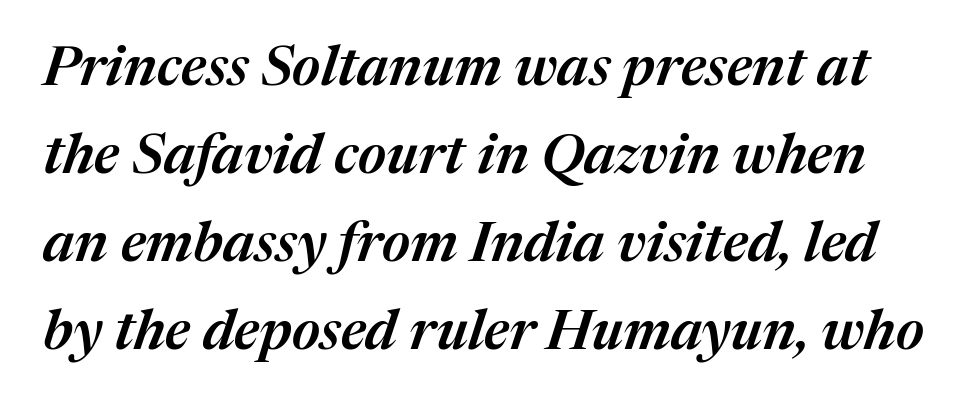
The image shows 56 px semibold type, italic (leaning right); set normal line spacing (1.57x), normal letter spacing, not underlined; medium stroke contrast and a medium x-height.
